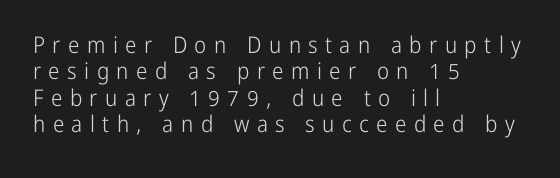
{"italic": "no", "bold": "no", "underline": "no", "align": "left", "line_spacing": "tight", "line_spacing_ratio": 1.15, "letter_spacing": "wide", "letter_spacing_em": 0.32, "glyph_px": 23}
